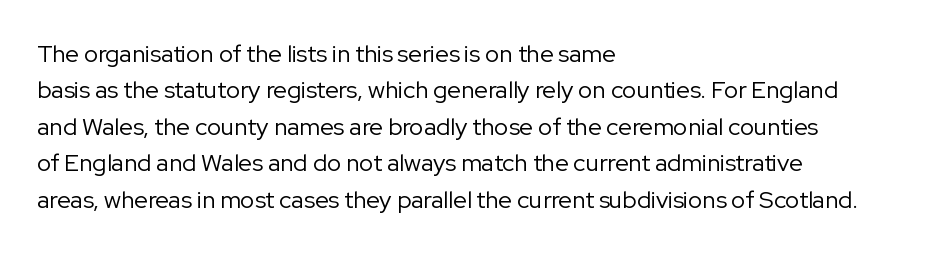
{"italic": "no", "bold": "no", "underline": "no", "align": "left", "line_spacing": "normal", "line_spacing_ratio": 1.52, "letter_spacing": "normal", "letter_spacing_em": 0.0, "glyph_px": 24}
